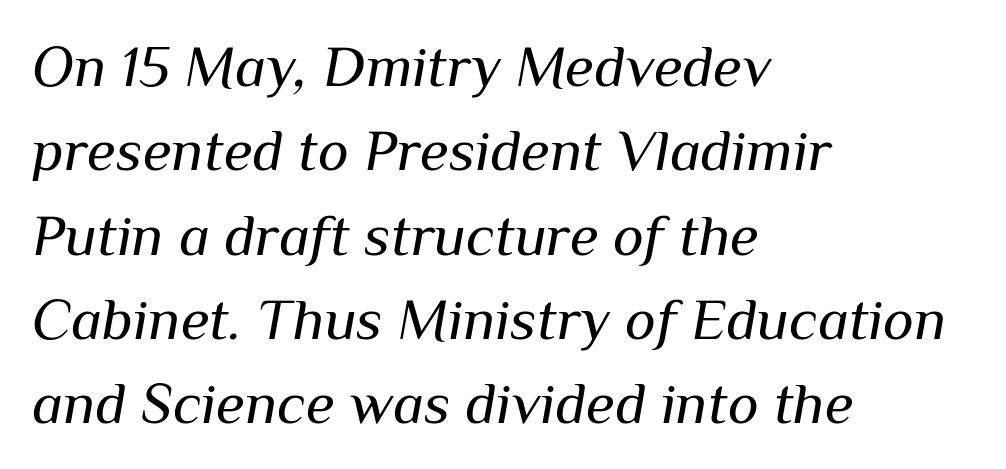
The image shows 59 px regular-weight type, italic (leaning right); set left-aligned, normal line spacing (1.43x), normal letter spacing, not underlined; medium stroke contrast and a medium x-height.
